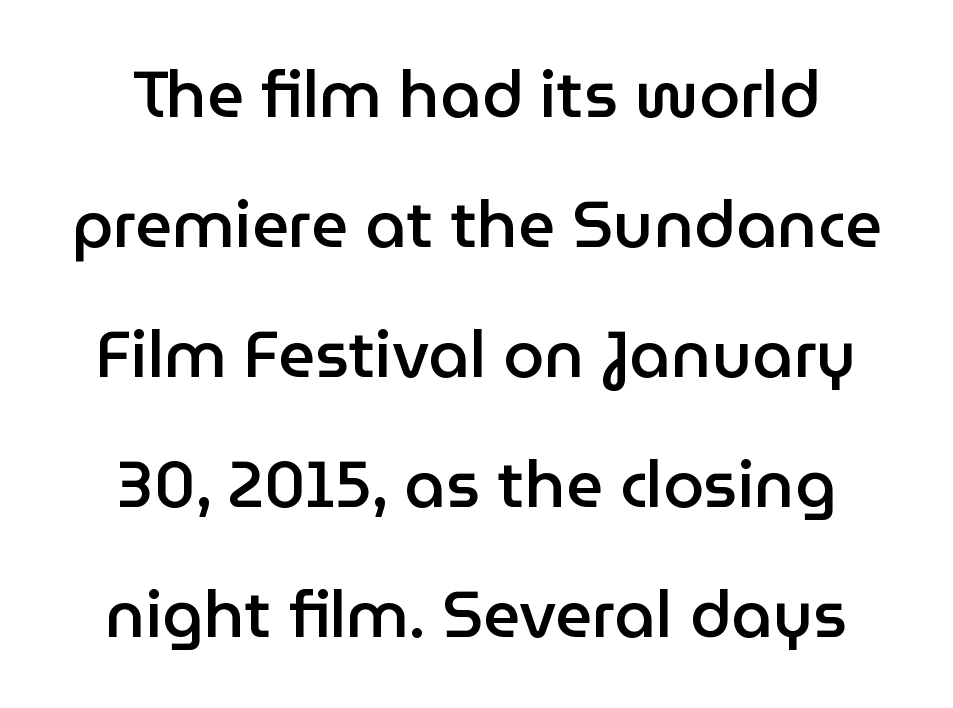
Q: Is the text bold? A: Semi-bold.
Q: Is the text italic (slanted)? A: No, it is upright.
Q: Is the typeface a serif or a sans-serif typeface? A: Sans-serif.
Q: Is the text underlined? A: No.
Q: How is the paragraph aligned? A: Centered.
Q: Is the spacing between letters normal or unusually wide? A: Normal.
Q: Is the spacing between lines tight, normal or loose? A: Loose.
Q: Width (condensed, normal, or wide)? A: Normal.
Q: Stroke contrast? A: Low.
Q: x-height? A: Medium.
Q: Monospaced? A: No.
